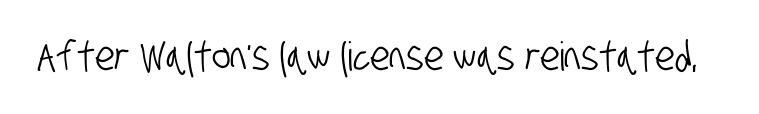
Q: Is the typeface a serif or a sans-serif typeface? A: Sans-serif.
Q: Is the text underlined? A: No.
Q: Is the spacing between letters normal or unusually wide? A: Normal.
Q: Width (condensed, normal, or wide)? A: Condensed.
Q: Stroke contrast? A: Low.
Q: x-height? A: Large.
Q: Monospaced? A: No.
